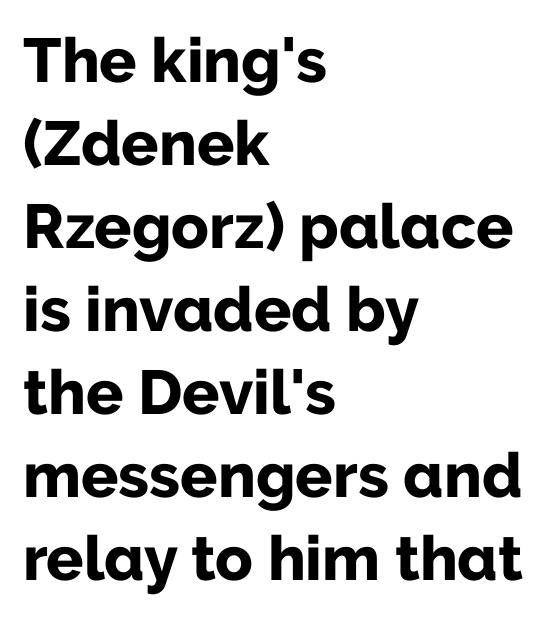
The image shows 62 px bold sans-serif type, upright; set left-aligned, normal line spacing (1.34x), normal letter spacing, not underlined; low stroke contrast and a medium x-height.
